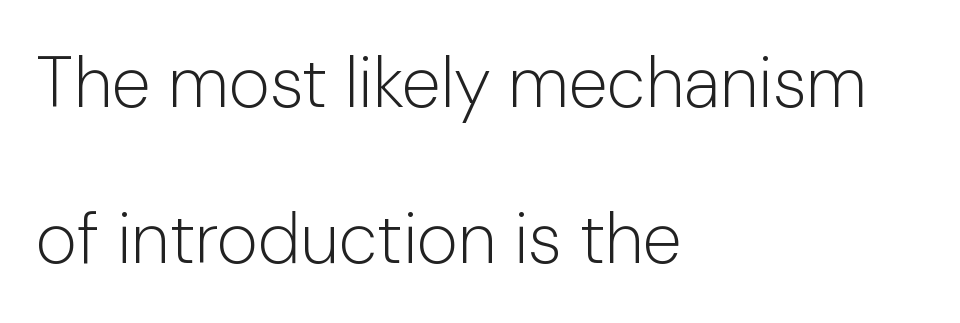
Q: Is the text bold? A: No.
Q: Is the text italic (slanted)? A: No, it is upright.
Q: Is the typeface a serif or a sans-serif typeface? A: Sans-serif.
Q: Is the text underlined? A: No.
Q: How is the paragraph aligned? A: Left-aligned.
Q: Is the spacing between letters normal or unusually wide? A: Normal.
Q: Is the spacing between lines tight, normal or loose? A: Loose.
Q: Width (condensed, normal, or wide)? A: Normal.
Q: Stroke contrast? A: Low.
Q: x-height? A: Medium.
Q: Monospaced? A: No.
